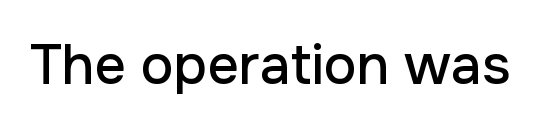
Q: Is the text italic (slanted)? A: No, it is upright.
Q: Is the typeface a serif or a sans-serif typeface? A: Sans-serif.
Q: Is the text underlined? A: No.
Q: Is the spacing between letters normal or unusually wide? A: Normal.
Q: Width (condensed, normal, or wide)? A: Normal.
Q: Stroke contrast? A: Low.
Q: x-height? A: Medium.
Q: Monospaced? A: No.
